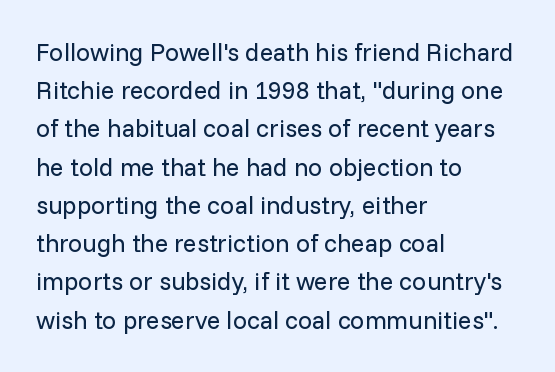
The image shows 25 px text type, upright; set left-aligned, normal line spacing (1.53x), normal letter spacing, not underlined.
